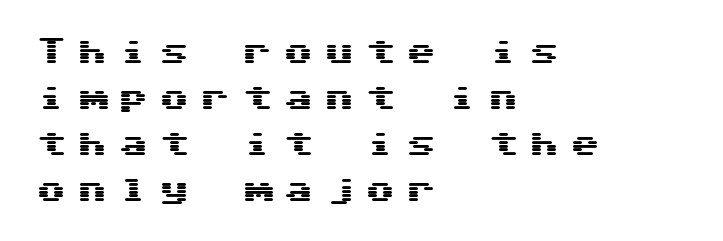
Regarding serifs, this sample does without them. There is plenty of visible air inserted between adjacent glyphs. If you drew a line through each stem, it would be perfectly vertical. Unmarked baselines from the first word to the last.
